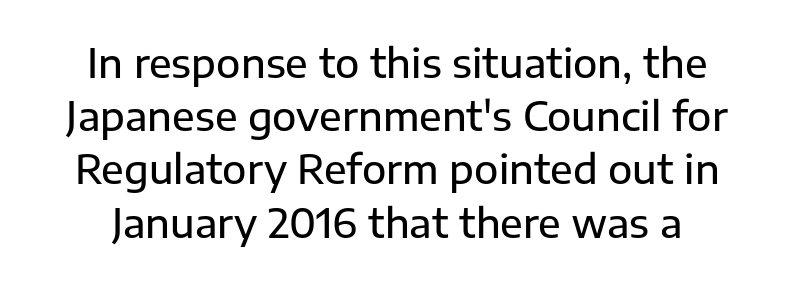
{"serif": "no", "italic": "no", "width": "normal", "stroke_contrast": "low", "x_height": "medium", "monospaced": "no", "underline": "no", "line_spacing": "normal", "line_spacing_ratio": 1.33, "letter_spacing": "normal", "letter_spacing_em": 0.0, "glyph_px": 40}
